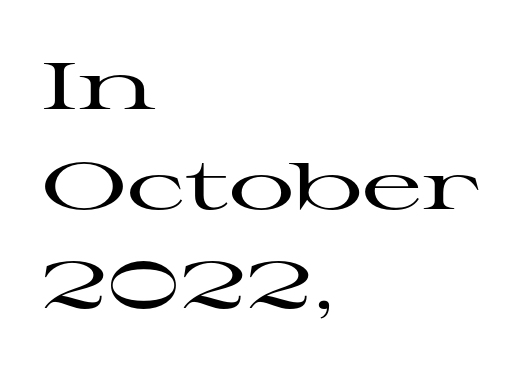
Q: Is the text italic (slanted)? A: No, it is upright.
Q: Is the typeface a serif or a sans-serif typeface? A: Serif.
Q: Is the text underlined? A: No.
Q: How is the paragraph aligned? A: Left-aligned.
Q: Is the spacing between letters normal or unusually wide? A: Normal.
Q: Is the spacing between lines tight, normal or loose? A: Normal.
Q: Width (condensed, normal, or wide)? A: Wide.
Q: Stroke contrast? A: High.
Q: x-height? A: Medium.
Q: Monospaced? A: No.
